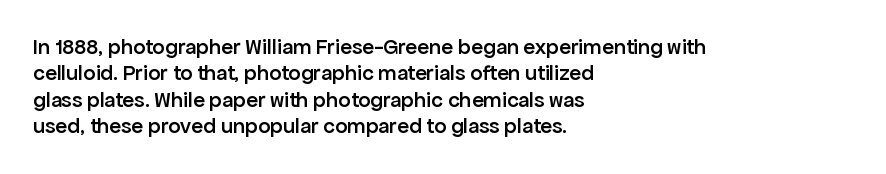
{"italic": "no", "bold": "semi", "underline": "no", "align": "left", "line_spacing_ratio": 1.2, "letter_spacing": "normal", "letter_spacing_em": 0.0, "glyph_px": 22}
